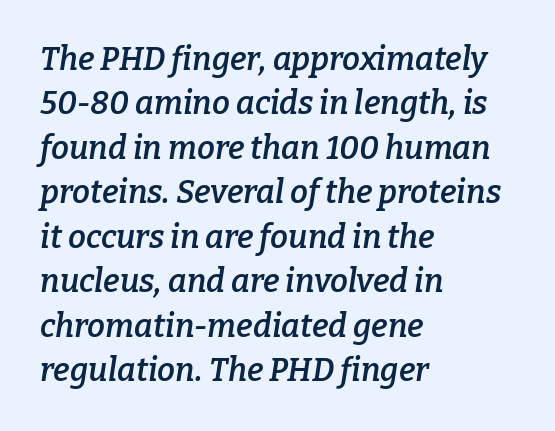
Q: Is the text bold? A: Semi-bold.
Q: Is the text italic (slanted)? A: Yes, it leans right by about 9 degrees.
Q: Is the typeface a serif or a sans-serif typeface? A: Serif.
Q: Is the text underlined? A: No.
Q: How is the paragraph aligned? A: Left-aligned.
Q: Is the spacing between letters normal or unusually wide? A: Normal.
Q: Is the spacing between lines tight, normal or loose? A: Normal.
Q: Width (condensed, normal, or wide)? A: Normal.
Q: Stroke contrast? A: Low.
Q: x-height? A: Medium.
Q: Monospaced? A: No.
